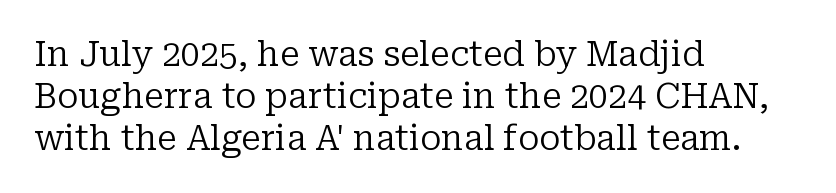
Q: Is the text bold? A: No.
Q: Is the text italic (slanted)? A: No, it is upright.
Q: Is the typeface a serif or a sans-serif typeface? A: Serif.
Q: Is the text underlined? A: No.
Q: How is the paragraph aligned? A: Left-aligned.
Q: Is the spacing between letters normal or unusually wide? A: Normal.
Q: Width (condensed, normal, or wide)? A: Normal.
Q: Stroke contrast? A: Low.
Q: x-height? A: Medium.
Q: Monospaced? A: No.
